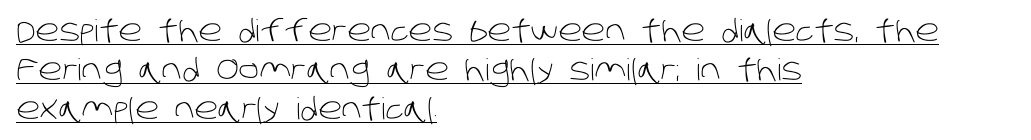
{"serif": "no", "bold": "no", "weight": "light", "width": "normal", "stroke_contrast": "low", "x_height": "large", "monospaced": "no", "underline": "yes", "align": "left", "line_spacing": "normal", "line_spacing_ratio": 1.3, "letter_spacing": "normal", "letter_spacing_em": 0.0, "glyph_px": 30}
